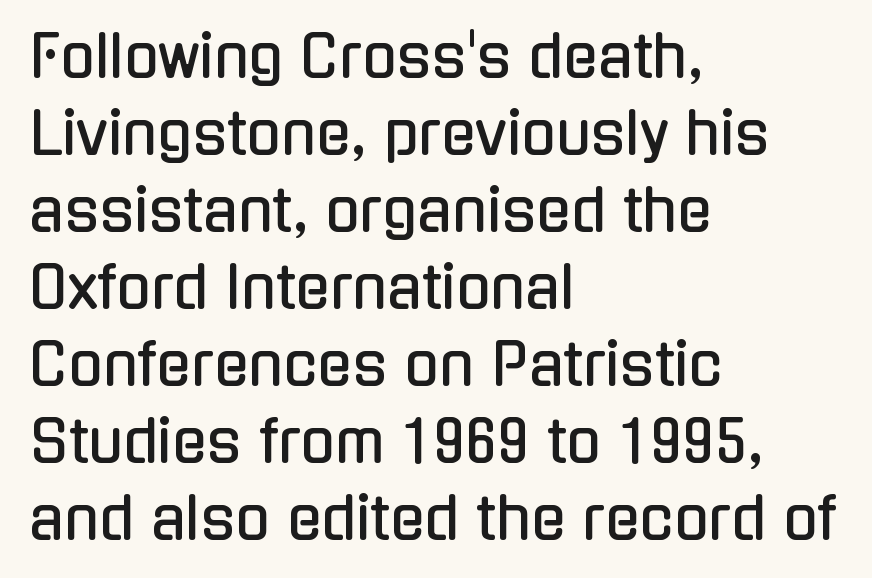
Q: Is the text italic (slanted)? A: No, it is upright.
Q: Is the typeface a serif or a sans-serif typeface? A: Sans-serif.
Q: Is the text underlined? A: No.
Q: How is the paragraph aligned? A: Left-aligned.
Q: Is the spacing between letters normal or unusually wide? A: Normal.
Q: Is the spacing between lines tight, normal or loose? A: Normal.
Q: Width (condensed, normal, or wide)? A: Condensed.
Q: Stroke contrast? A: Low.
Q: x-height? A: Medium.
Q: Monospaced? A: No.
